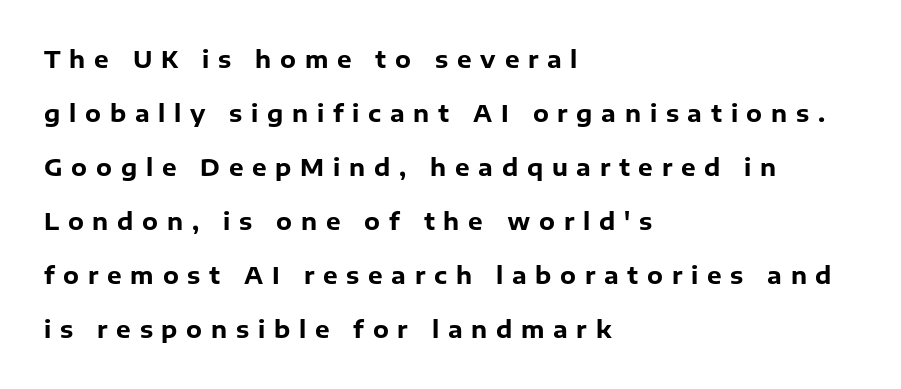
These lines are set flush left with a ragged right edge. In terms of leading, this rendering errs on the spacious side. The characters look thick and weighty, a clear bold. Decoration check: the copy has no underline. Letter spacing: wide. Rendered with straight, roman letterforms.
